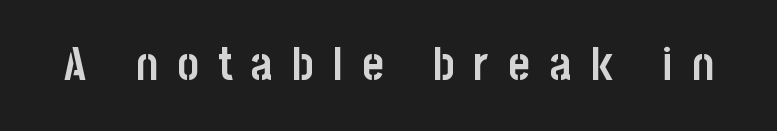
The image shows 46 px semibold, condensed sans-serif type, upright; set unusually wide letter spacing (+0.42 em), not underlined; low stroke contrast and a large x-height.
